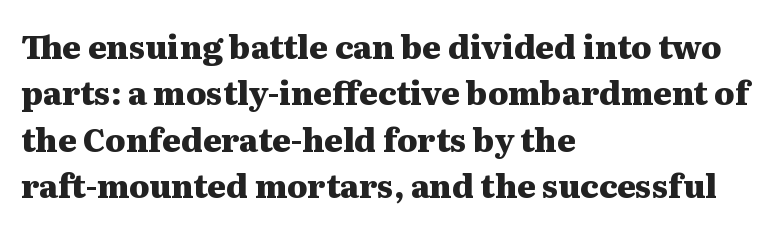
Q: Is the text bold? A: Yes.
Q: Is the text italic (slanted)? A: No, it is upright.
Q: Is the typeface a serif or a sans-serif typeface? A: Serif.
Q: Is the text underlined? A: No.
Q: How is the paragraph aligned? A: Left-aligned.
Q: Is the spacing between letters normal or unusually wide? A: Normal.
Q: Is the spacing between lines tight, normal or loose? A: Normal.
Q: Width (condensed, normal, or wide)? A: Wide.
Q: Stroke contrast? A: Medium.
Q: x-height? A: Medium.
Q: Monospaced? A: No.
